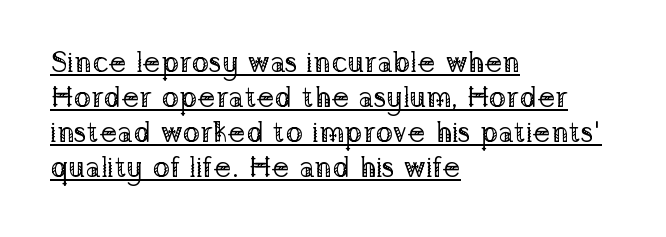
{"serif": "yes", "italic": "no", "bold": "no", "weight": "regular", "width": "normal", "stroke_contrast": "low", "x_height": "medium", "monospaced": "no", "underline": "yes", "align": "left", "line_spacing_ratio": 1.21, "letter_spacing": "normal", "letter_spacing_em": 0.0, "glyph_px": 29}
